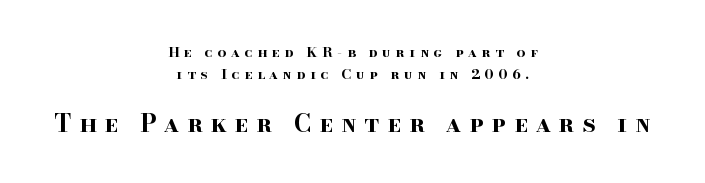
I'd describe the lettering as bold — thick and assertive. The zone under the glyphs is completely vacant. Look at the glyph heights: the lower group is clearly the bigger setting. Leftover space on each line is divided equally before and after the words. Each word looks stretched out because of the extra space between its letters. The letters stand upright; this is a roman face.
